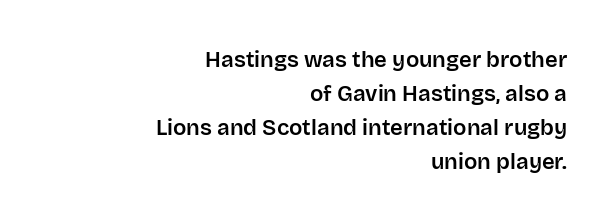
The image shows 22 px text type, upright; set right-aligned, normal line spacing (1.54x), normal letter spacing, not underlined.
